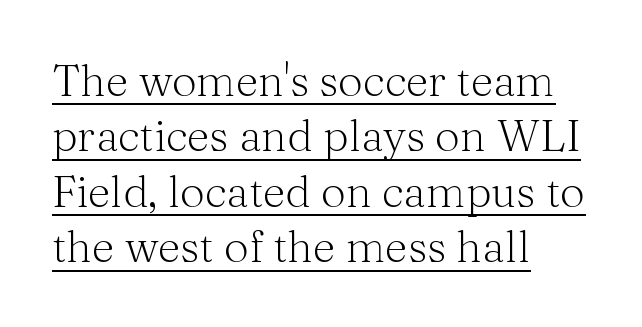
The image shows 44 px light serif type, upright; set left-aligned, normal line spacing (1.26x), normal letter spacing, underlined; medium stroke contrast and a medium x-height.
